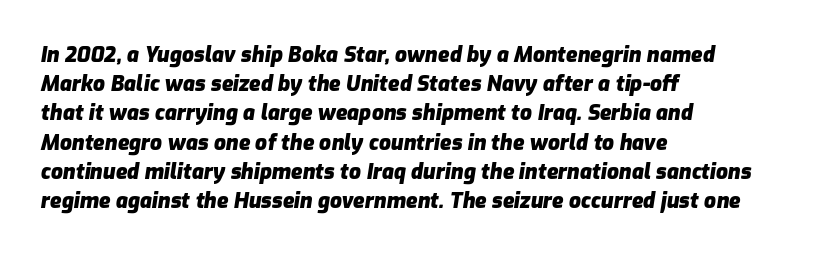
The image shows 21 px bold type, italic (leaning right); set left-aligned, normal line spacing (1.39x), normal letter spacing, not underlined.
